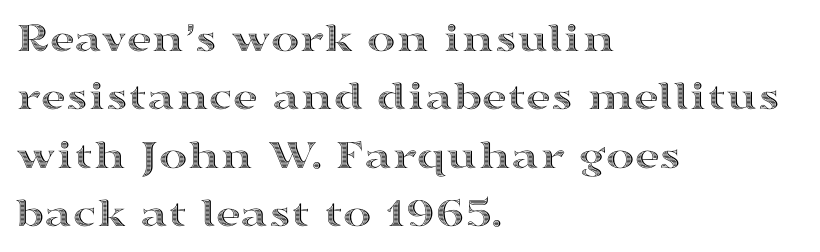
{"italic": "no", "width": "wide", "x_height": "medium", "monospaced": "no", "underline": "no", "align": "left", "line_spacing": "normal", "line_spacing_ratio": 1.36, "letter_spacing": "normal", "letter_spacing_em": 0.0, "glyph_px": 43}
